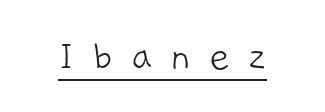
Q: Is the text bold? A: No.
Q: Is the typeface a serif or a sans-serif typeface? A: Sans-serif.
Q: Is the text underlined? A: Yes.
Q: Is the spacing between letters normal or unusually wide? A: Unusually wide.
Q: Width (condensed, normal, or wide)? A: Normal.
Q: Stroke contrast? A: Low.
Q: x-height? A: Medium.
Q: Monospaced? A: No.
